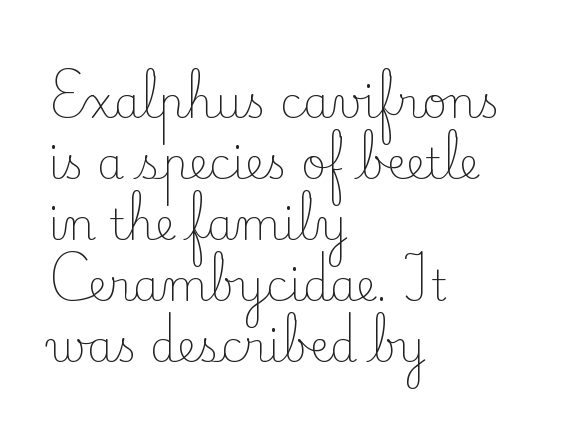
The image shows 43 px light serif type, upright; set left-aligned, normal line spacing (1.42x), normal letter spacing, not underlined; low stroke contrast and a small x-height.
